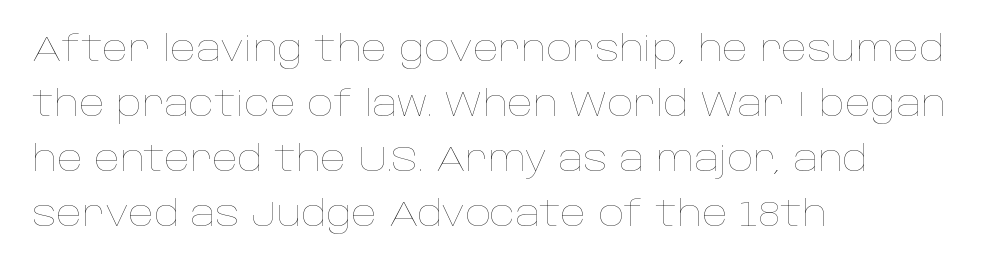
{"italic": "no", "bold": "no", "weight": "thin", "width": "normal", "stroke_contrast": "low", "x_height": "large", "monospaced": "no", "underline": "no", "align": "left", "line_spacing": "normal", "line_spacing_ratio": 1.53, "letter_spacing": "normal", "letter_spacing_em": 0.0, "glyph_px": 36}
